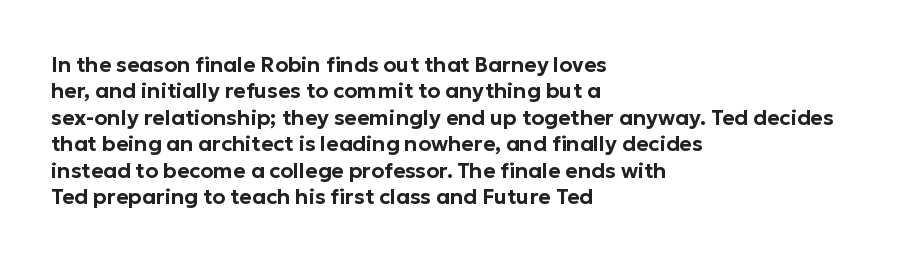
The image shows 21 px text type, upright; set left-aligned, normal line spacing (1.26x), normal letter spacing, not underlined.
